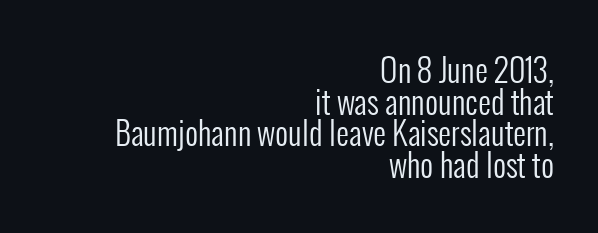
Q: Is the text bold? A: No.
Q: Is the text italic (slanted)? A: No, it is upright.
Q: Is the typeface a serif or a sans-serif typeface? A: Sans-serif.
Q: Is the text underlined? A: No.
Q: How is the paragraph aligned? A: Right-aligned.
Q: Is the spacing between letters normal or unusually wide? A: Normal.
Q: Is the spacing between lines tight, normal or loose? A: Tight.
Q: Width (condensed, normal, or wide)? A: Condensed.
Q: Stroke contrast? A: Low.
Q: x-height? A: Medium.
Q: Monospaced? A: No.
